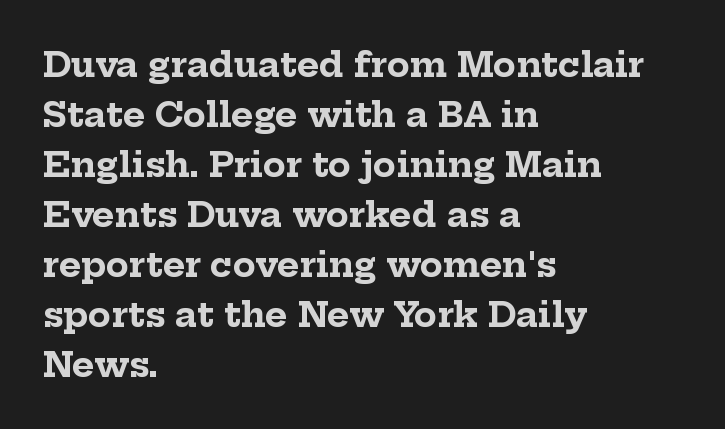
Q: Is the text bold? A: Yes.
Q: Is the text italic (slanted)? A: No, it is upright.
Q: Is the typeface a serif or a sans-serif typeface? A: Serif.
Q: Is the text underlined? A: No.
Q: How is the paragraph aligned? A: Left-aligned.
Q: Is the spacing between letters normal or unusually wide? A: Normal.
Q: Is the spacing between lines tight, normal or loose? A: Normal.
Q: Width (condensed, normal, or wide)? A: Normal.
Q: Stroke contrast? A: Low.
Q: x-height? A: Medium.
Q: Monospaced? A: No.
